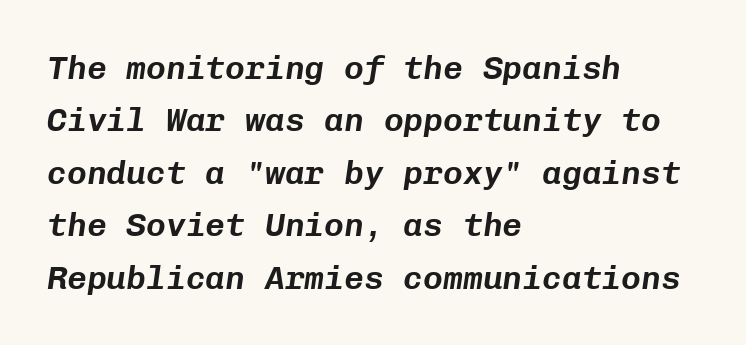
Descenders hang freely into open space. Line spacing here is normal. Monospaced: the letters line up in strict vertical columns. A classic flush-left, rag-right setting is used for this passage. Emphasis-style slanted type is in use. No extra tracking has been applied to these lines.
